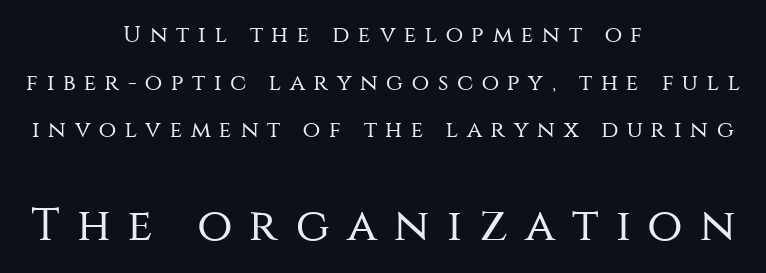
Q: Is the text bold? A: No.
Q: Is the text italic (slanted)? A: No, it is upright.
Q: Is the typeface a serif or a sans-serif typeface? A: Sans-serif.
Q: Is the text underlined? A: No.
Q: How is the paragraph aligned? A: Centered.
Q: Is the spacing between letters normal or unusually wide? A: Unusually wide.
Q: Is the spacing between lines tight, normal or loose? A: Loose.
Q: Which block of text is set in a larger size, the first (top) or the second (bottom)? A: The second (bottom) one.
Q: Width (condensed, normal, or wide)? A: Normal.
Q: Stroke contrast? A: Medium.
Q: x-height? A: Large.
Q: Monospaced? A: No.
